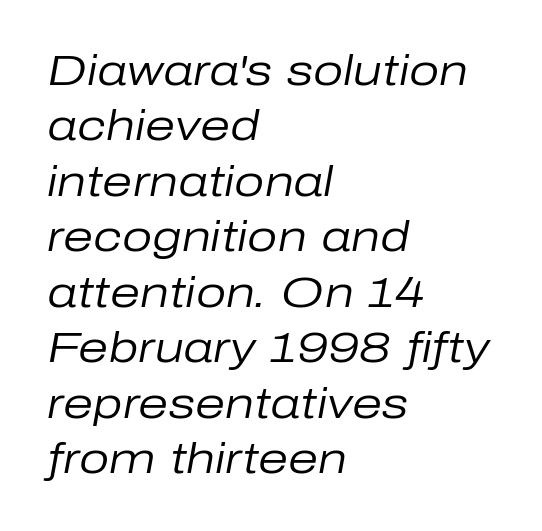
The image shows 43 px regular-weight type, italic (leaning right); set left-aligned, normal line spacing (1.29x), normal letter spacing, not underlined; low stroke contrast and a medium x-height.
